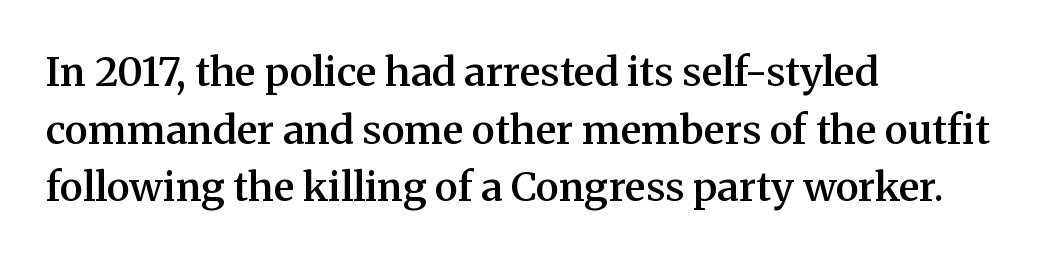
Q: Is the text bold? A: Semi-bold.
Q: Is the text italic (slanted)? A: No, it is upright.
Q: Is the typeface a serif or a sans-serif typeface? A: Serif.
Q: Is the text underlined? A: No.
Q: How is the paragraph aligned? A: Left-aligned.
Q: Is the spacing between letters normal or unusually wide? A: Normal.
Q: Is the spacing between lines tight, normal or loose? A: Normal.
Q: Width (condensed, normal, or wide)? A: Normal.
Q: Stroke contrast? A: Medium.
Q: x-height? A: Medium.
Q: Monospaced? A: No.
